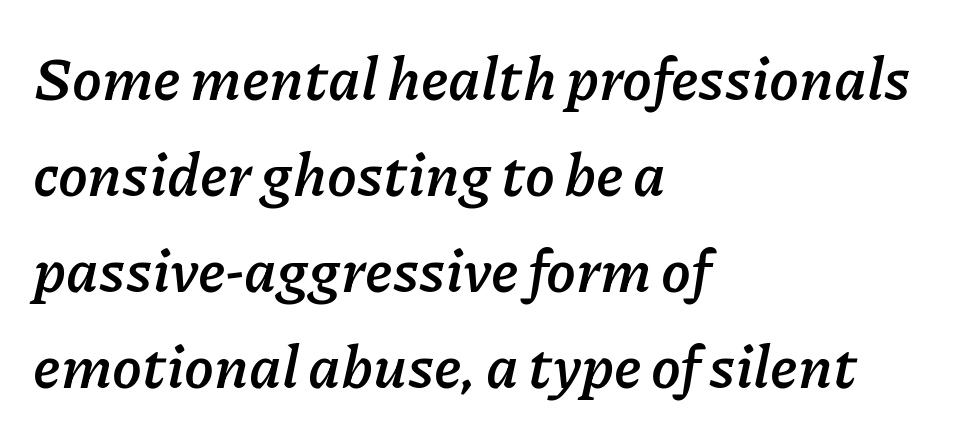
Q: Is the text bold? A: Yes.
Q: Is the text italic (slanted)? A: Yes, it leans right by about 11 degrees.
Q: Is the text underlined? A: No.
Q: How is the paragraph aligned? A: Left-aligned.
Q: Is the spacing between letters normal or unusually wide? A: Normal.
Q: Is the spacing between lines tight, normal or loose? A: Normal.
Q: Width (condensed, normal, or wide)? A: Normal.
Q: Stroke contrast? A: Low.
Q: x-height? A: Medium.
Q: Monospaced? A: No.
